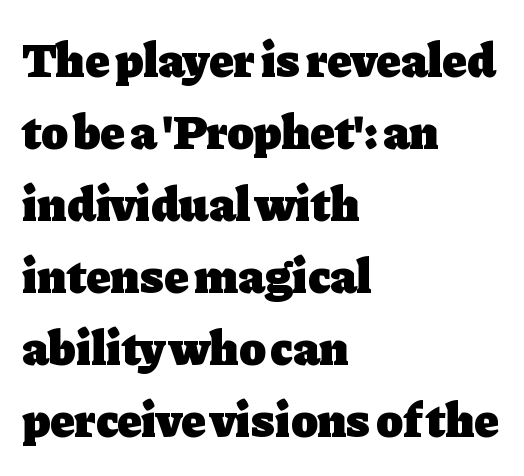
The image shows 49 px heavy serif type, upright; set left-aligned, normal line spacing (1.47x), normal letter spacing, not underlined; low stroke contrast and a medium x-height.
